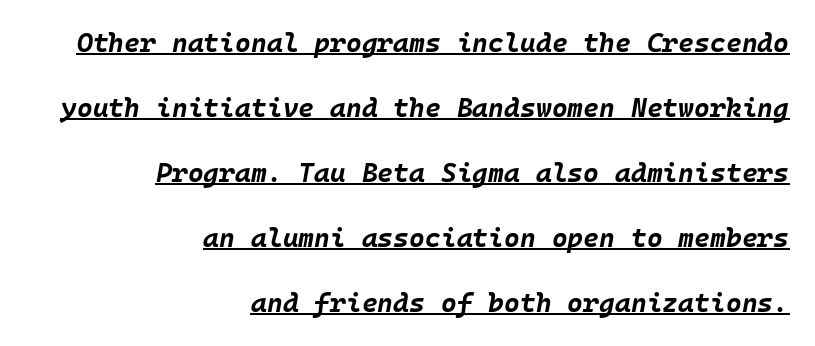
{"italic": "yes", "lean": "right", "slant_degrees": 10, "bold": "yes", "underline": "yes", "align": "right", "line_spacing": "loose", "line_spacing_ratio": 2.41, "letter_spacing": "normal", "letter_spacing_em": 0.0, "glyph_px": 27}
